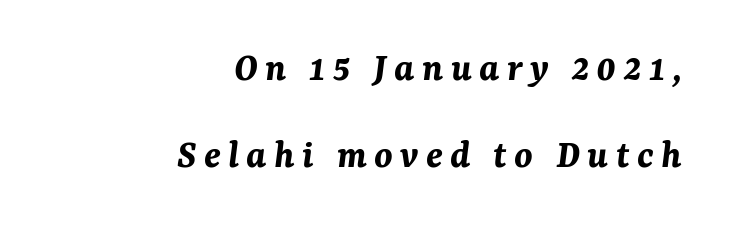
{"italic": "yes", "lean": "right", "slant_degrees": 7, "bold": "yes", "weight": "bold", "width": "normal", "stroke_contrast": "medium", "x_height": "medium", "monospaced": "no", "underline": "no", "align": "right", "line_spacing": "loose", "line_spacing_ratio": 2.11, "glyph_px": 41}
